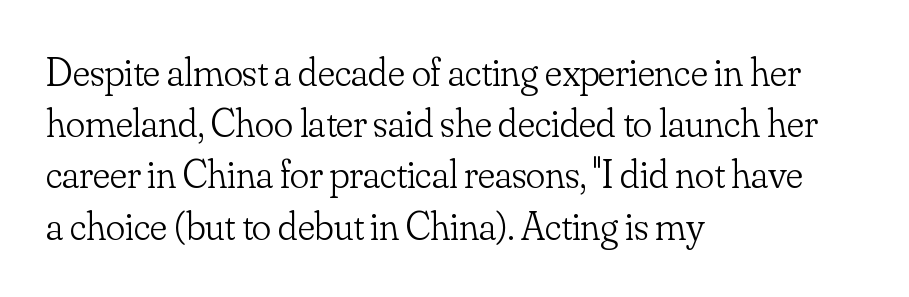
Think of a printed novel: that variable character pitch is what you see here. Visually the block forms a straight wall on the left and a jagged coastline on the right. The letters sit at their default tracking, neither squeezed nor spread. The letters stand upright; this is a roman face. How would I describe the line gaps? Plain and ordinary.
